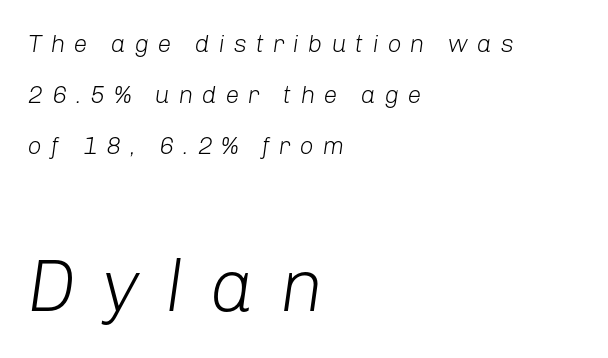
The image shows 74 px light type, italic (leaning right); set left-aligned, loose line spacing (2.05x), unusually wide letter spacing (+0.34 em), not underlined; the second (bottom) block is 2.96x larger; low stroke contrast and a medium x-height.
